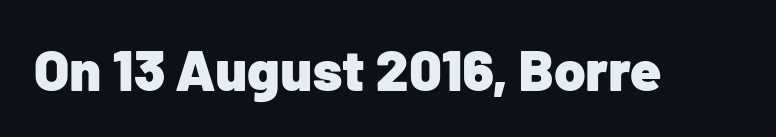
The image shows 57 px heavy sans-serif type, upright; set normal letter spacing, not underlined; low stroke contrast and a medium x-height.
